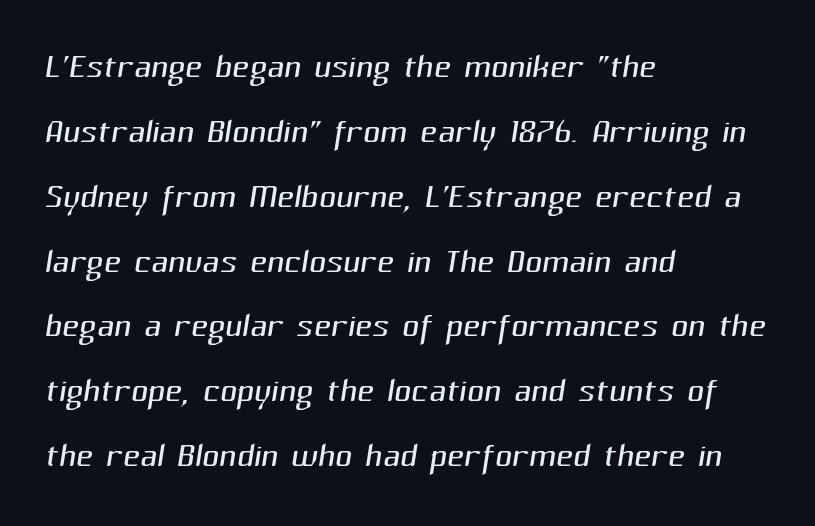
{"serif": "no", "bold": "no", "weight": "light", "width": "normal", "stroke_contrast": "medium", "x_height": "medium", "monospaced": "no", "underline": "no", "align": "left", "line_spacing": "normal", "line_spacing_ratio": 1.38, "letter_spacing": "normal", "letter_spacing_em": 0.0, "glyph_px": 47}
